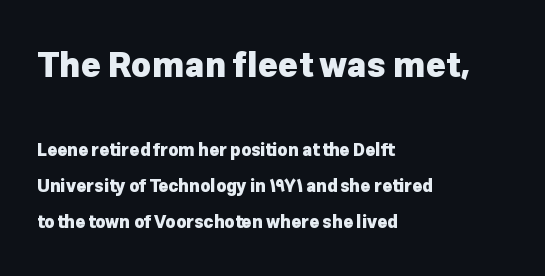
{"serif": "no", "italic": "no", "bold": "yes", "weight": "heavy", "width": "normal", "stroke_contrast": "low", "x_height": "medium", "monospaced": "no", "underline": "no", "align": "left", "line_spacing": "loose", "line_spacing_ratio": 2.12, "letter_spacing": "normal", "letter_spacing_em": 0.0, "larger_block": "first", "size_ratio": 2.0, "glyph_px": 34}
